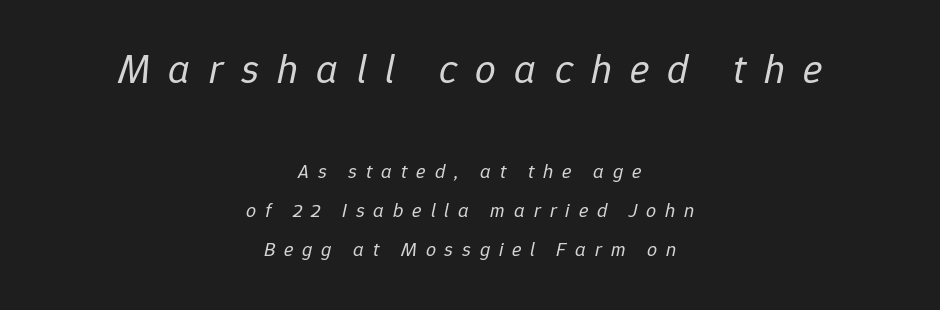
Q: Is the text bold? A: No.
Q: Is the text italic (slanted)? A: Yes, it leans right by about 12 degrees.
Q: Is the text underlined? A: No.
Q: How is the paragraph aligned? A: Centered.
Q: Is the spacing between letters normal or unusually wide? A: Unusually wide.
Q: Is the spacing between lines tight, normal or loose? A: Loose.
Q: Which block of text is set in a larger size, the first (top) or the second (bottom)? A: The first (top) one.
Q: Width (condensed, normal, or wide)? A: Normal.
Q: Stroke contrast? A: Low.
Q: x-height? A: Medium.
Q: Monospaced? A: No.
